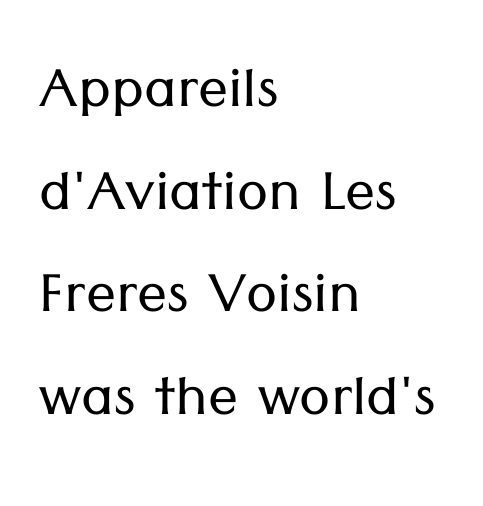
{"serif": "no", "italic": "no", "bold": "no", "weight": "light", "width": "normal", "stroke_contrast": "low", "x_height": "medium", "monospaced": "no", "underline": "no", "align": "left", "line_spacing": "normal", "line_spacing_ratio": 1.37, "letter_spacing": "normal", "letter_spacing_em": 0.0, "glyph_px": 75}
